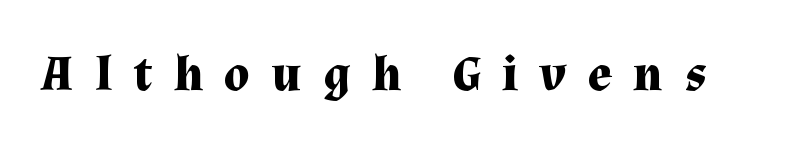
Rule under the text: the space is simply empty. Caption: bold face, heavy strokes. Substantial extra tracking has been applied to these lines. Little horizontal feet cap the strokes, marking this as serif type. Quick note: not italic, upright. Looks like regular typesetting: each glyph gets only the width it needs.
